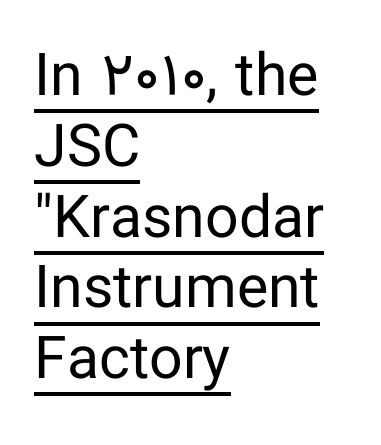
{"serif": "no", "italic": "no", "bold": "no", "weight": "regular", "width": "normal", "stroke_contrast": "low", "x_height": "medium", "monospaced": "no", "underline": "yes", "align": "left", "line_spacing_ratio": 1.2, "letter_spacing": "normal", "letter_spacing_em": 0.0, "glyph_px": 59}
